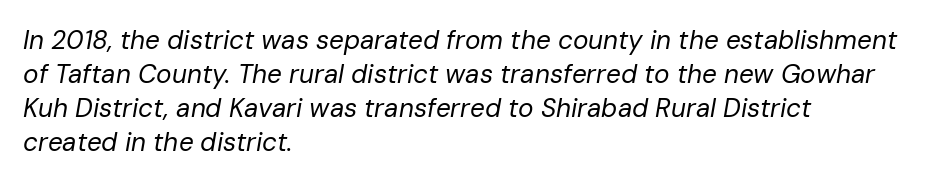
Interline gaps are of average width in this sample. Words appear dense and cohesive because spacing is normal. Beneath every word, the page is bare. The glyphs look as if they've been sheared to an angle. Stroke mass is kept to a normal reading level or below.
